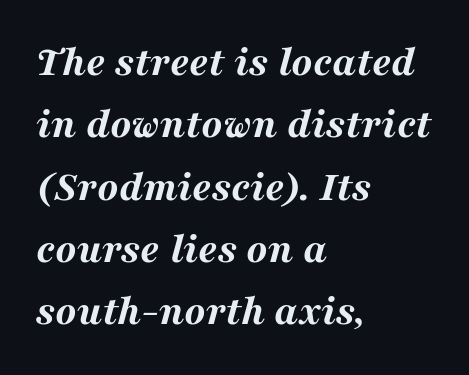
Q: Is the text bold? A: Yes.
Q: Is the text italic (slanted)? A: Yes, it leans right by about 16 degrees.
Q: Is the text underlined? A: No.
Q: How is the paragraph aligned? A: Left-aligned.
Q: Is the spacing between letters normal or unusually wide? A: Normal.
Q: Is the spacing between lines tight, normal or loose? A: Normal.
Q: Width (condensed, normal, or wide)? A: Wide.
Q: Stroke contrast? A: Medium.
Q: x-height? A: Medium.
Q: Monospaced? A: No.
